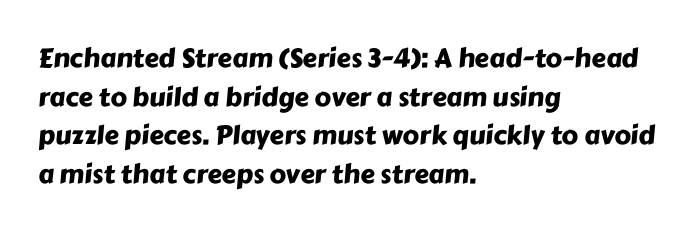
The gap between lines stays unmarked. A typesetter would call this zero additional tracking. A student would call this left alignment; a typographer would say flush left, rag right. A typesetter would call this leading conventional body-copy spacing.
